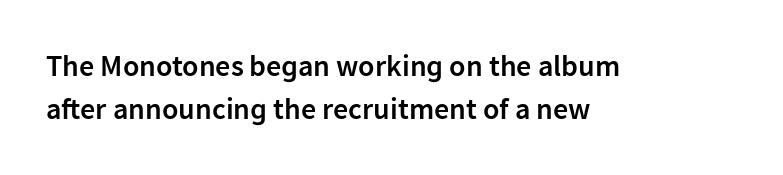
The image shows 30 px semibold sans-serif type, upright; set left-aligned, normal line spacing (1.44x), normal letter spacing, not underlined; low stroke contrast and a medium x-height.
